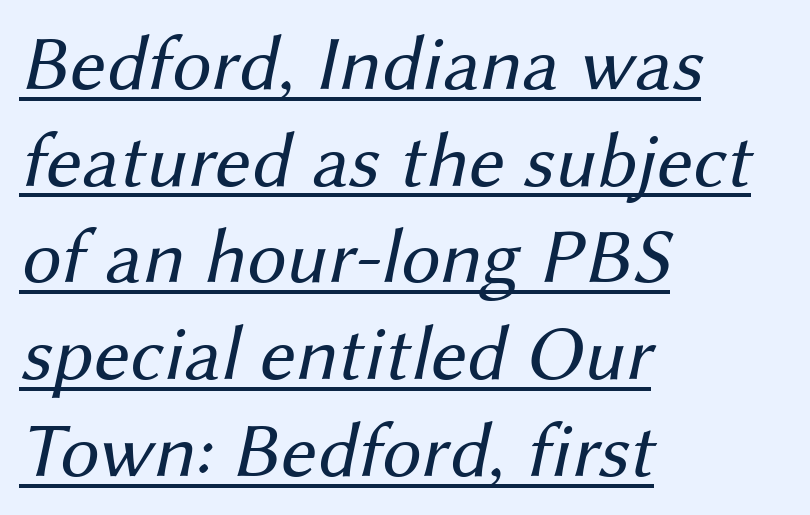
The image shows 78 px regular-weight sans-serif type; set left-aligned, line spacing 1.24x, normal letter spacing, underlined; medium stroke contrast and a medium x-height.
